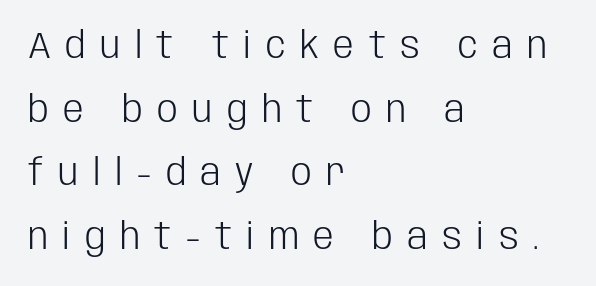
The image shows 37 px light, condensed sans-serif type, upright; set left-aligned, line spacing 1.72x, unusually wide letter spacing (+0.39 em), not underlined; low stroke contrast and a large x-height.
